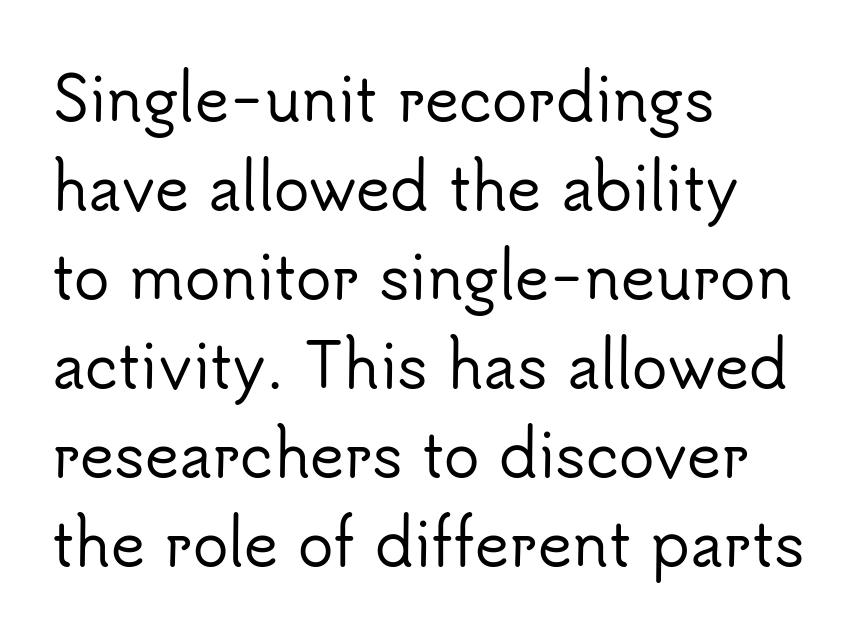
Each letter keeps its own natural width here, so spacing adapts to shape. No feet cap the strokes, marking this as sans-serif type. The paragraph shown leans on its left margin. Upright lettering throughout. Glyph-to-glyph distance matches everyday printed text.
